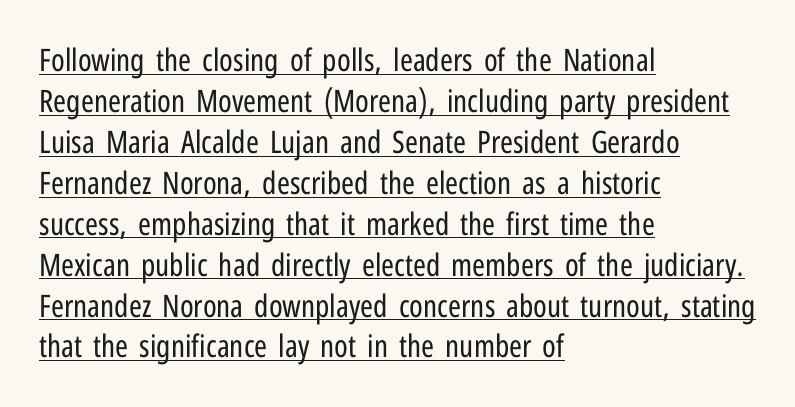
Students, note that the glyphs here touch the page at normal intervals. The text block is weighted toward the left margin, trailing off unevenly rightward. You can see a thin bar hugging the bottom of the glyphs. Weight: regular or lighter. The letters stand straight up with perfectly vertical stems.
